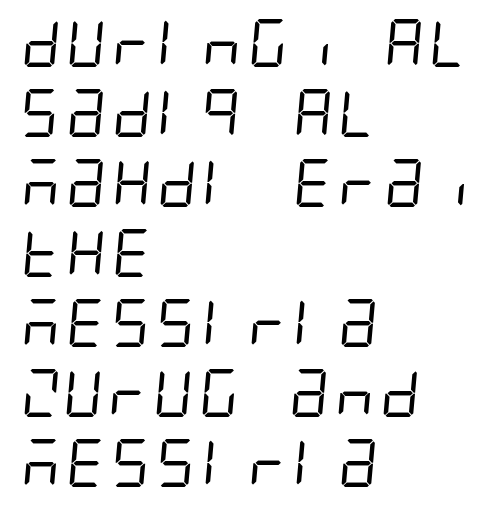
How would I describe the line gaps? Plain and ordinary. This rendering uses left alignment, leaving the right contour irregular. The glyphs are unaccompanied by any horizontal stroke below them. Look at the tracking — it's just the regular setting, nothing added. Nope, no serifs anywhere on these letters.
